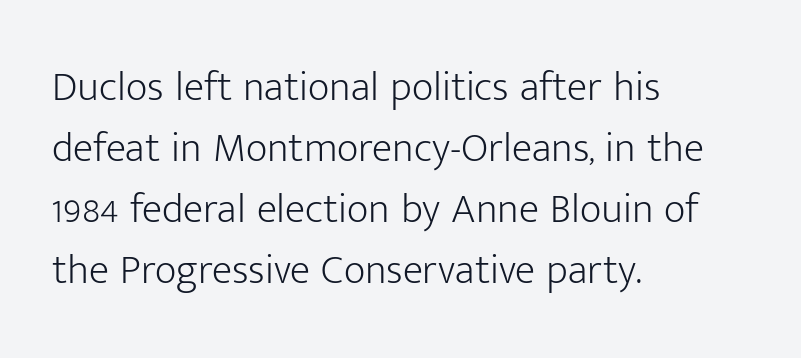
The type sits square on the baseline with zero lean. The passage shown is not underscored anywhere. The leading is moderate, giving the passage an even texture. Layout note: lines flush left. The horizontal fit of the characters is conventional and even.
